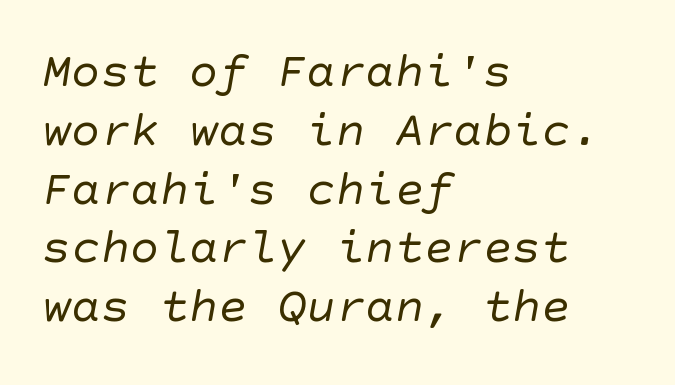
The image shows 49 px regular-weight sans-serif type; set left-aligned, line spacing 1.2x, normal letter spacing, not underlined; low stroke contrast and a large x-height.
